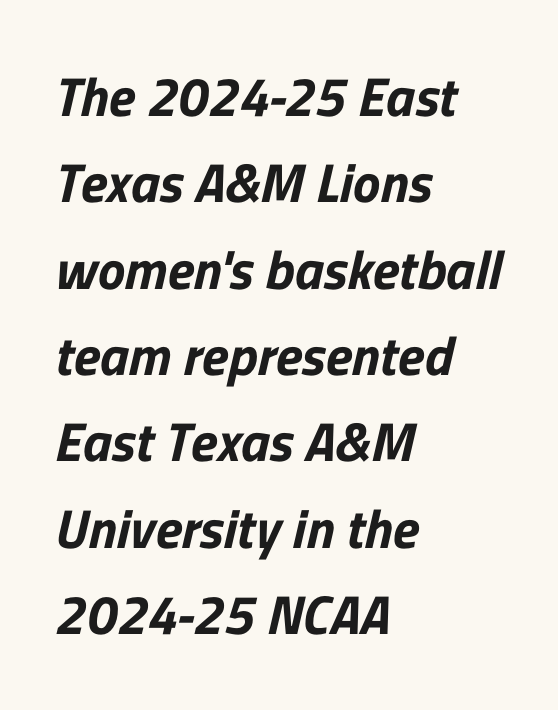
The image shows 55 px sans-serif type; set left-aligned, normal line spacing (1.57x), normal letter spacing, not underlined; low stroke contrast and a medium x-height.
